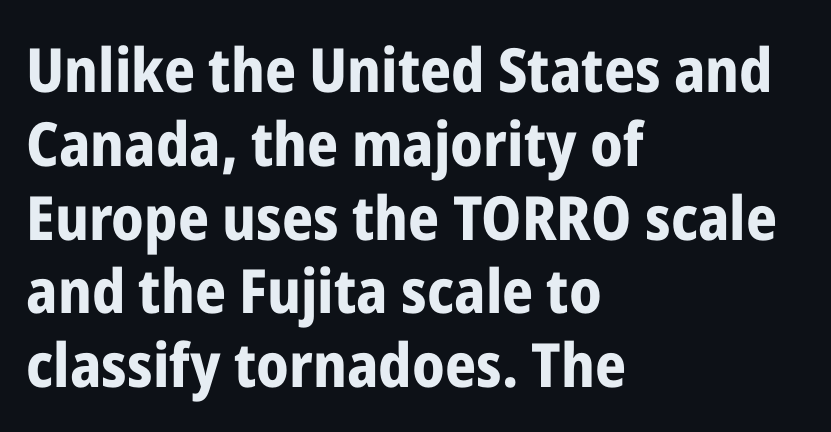
Is the letter spacing exaggerated? No — it looks like the ordinary default. Proportional: the letters do not fall into vertical columns. Alignment: flush left. The type family on display is of the sans-serif kind. Look at the stroke-to-counter ratio: heavy, a bold.
